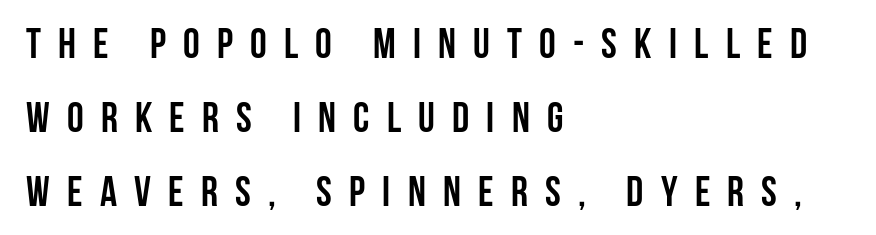
{"serif": "no", "italic": "no", "bold": "yes", "weight": "semibold", "width": "condensed", "stroke_contrast": "low", "x_height": "large", "monospaced": "no", "underline": "no", "align": "left", "line_spacing_ratio": 1.76, "letter_spacing": "wide", "letter_spacing_em": 0.41, "glyph_px": 42}
